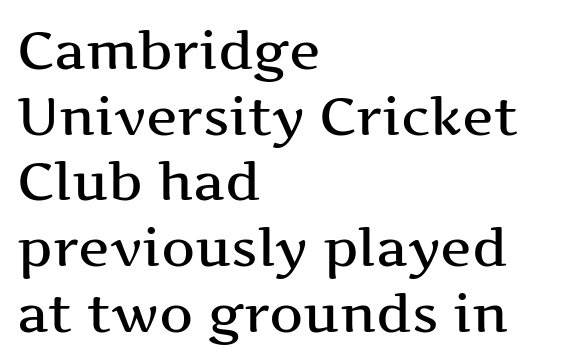
{"serif": "yes", "italic": "no", "width": "wide", "stroke_contrast": "medium", "x_height": "medium", "monospaced": "no", "underline": "no", "align": "left", "line_spacing_ratio": 1.24, "letter_spacing": "normal", "letter_spacing_em": 0.0, "glyph_px": 53}
